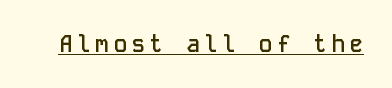
{"italic": "no", "bold": "semi", "underline": "yes", "glyph_px": 23}
